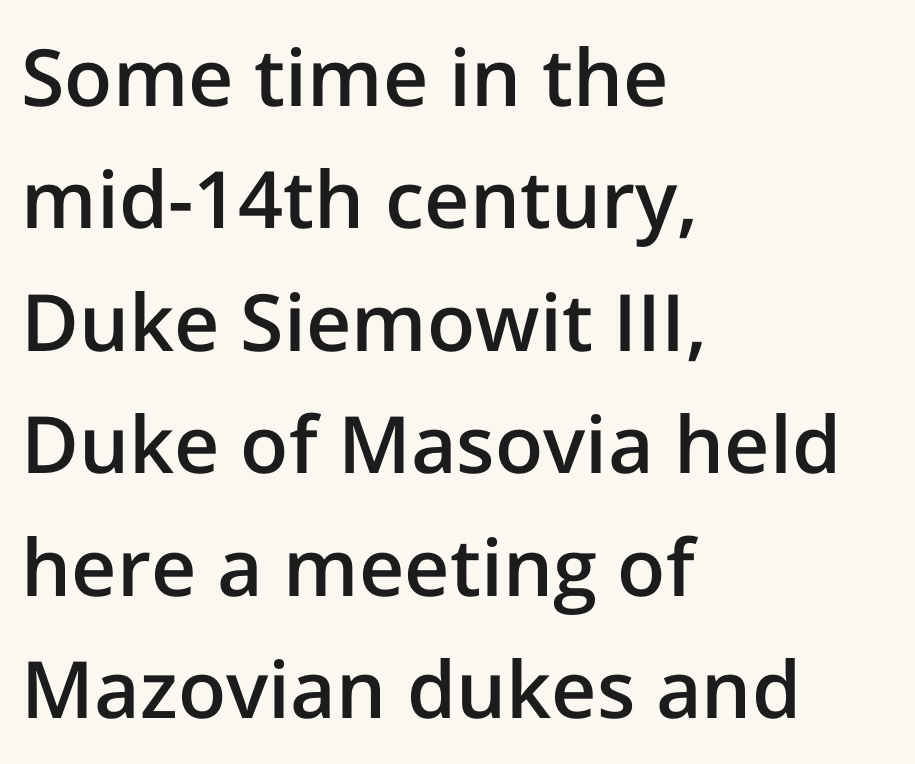
Q: Is the text bold? A: Semi-bold.
Q: Is the text italic (slanted)? A: No, it is upright.
Q: Is the typeface a serif or a sans-serif typeface? A: Sans-serif.
Q: Is the text underlined? A: No.
Q: How is the paragraph aligned? A: Left-aligned.
Q: Is the spacing between letters normal or unusually wide? A: Normal.
Q: Is the spacing between lines tight, normal or loose? A: Normal.
Q: Width (condensed, normal, or wide)? A: Normal.
Q: Stroke contrast? A: Low.
Q: x-height? A: Medium.
Q: Monospaced? A: No.
